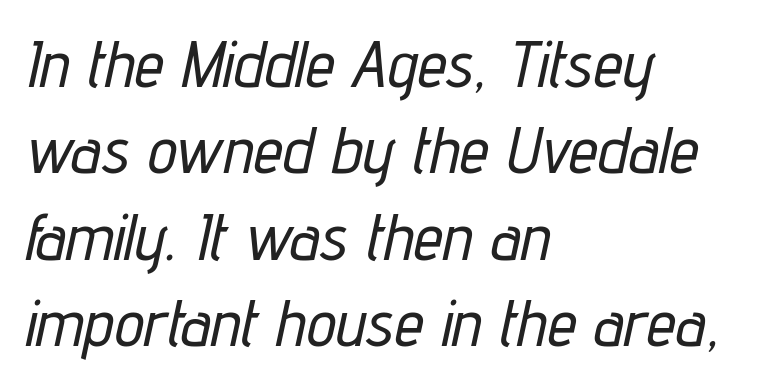
{"italic": "yes", "lean": "right", "slant_degrees": 12, "width": "condensed", "stroke_contrast": "low", "x_height": "medium", "monospaced": "no", "underline": "no", "align": "left", "line_spacing": "normal", "line_spacing_ratio": 1.31, "letter_spacing": "normal", "letter_spacing_em": 0.0, "glyph_px": 66}
